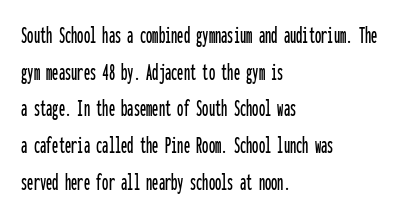
The letters stand straight up with perfectly vertical stems. The tracking reads as untouched default to a designer's eye. Vertical spacing — default. All the whitespace from short lines collects on the right. Bare-footed words on every line.
